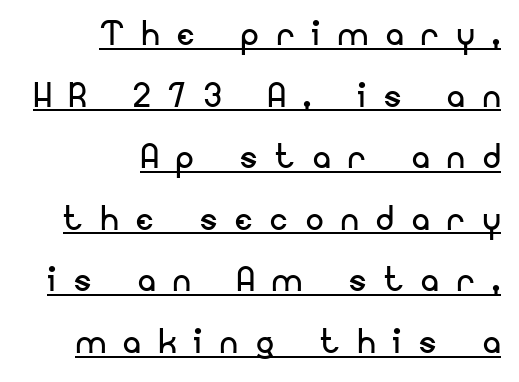
A light-to-regular cut is what we see here. The typeface chosen for these lines omits serifs. A continuous stroke trails under the words, as in a hyperlink. The paragraph shown leans on its right margin. Tall strokes in this sample are plumb rather than angled.
